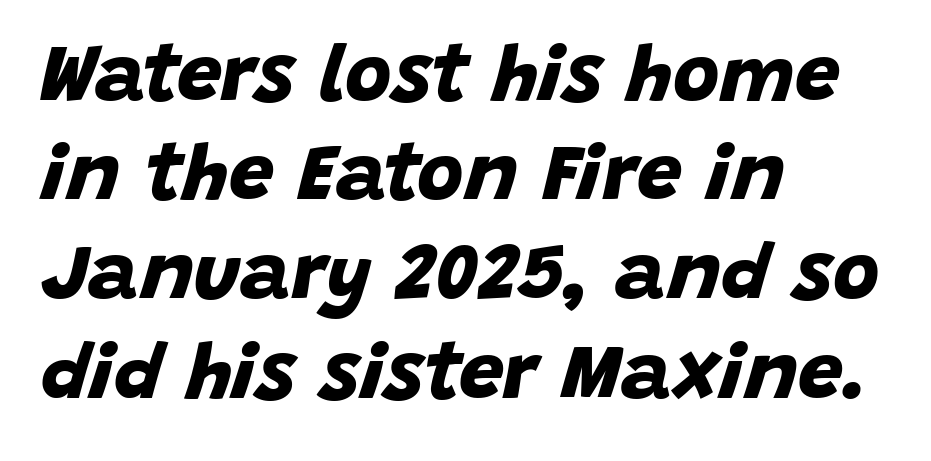
Caption: multi-line text, flush left, ragged right. The face used here is rendered with its standard letterfit. The passage shown is typed in a proportional face where columns would drift. I'd call this a sans setting — the letters go barefoot. The space directly below the letters is spotless.
